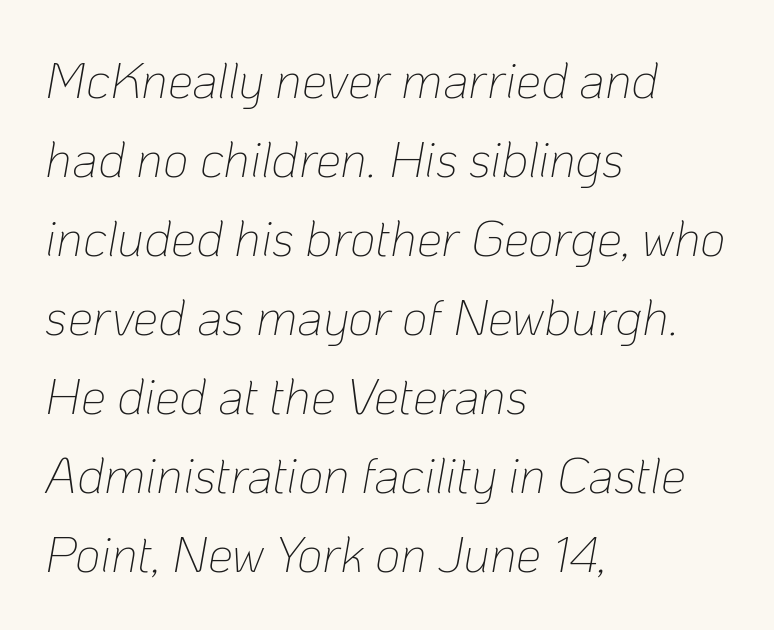
{"italic": "yes", "lean": "right", "slant_degrees": 10, "bold": "no", "weight": "thin", "width": "normal", "stroke_contrast": "low", "x_height": "medium", "monospaced": "no", "underline": "no", "align": "left", "line_spacing": "normal", "line_spacing_ratio": 1.58, "letter_spacing": "normal", "letter_spacing_em": 0.0, "glyph_px": 50}
